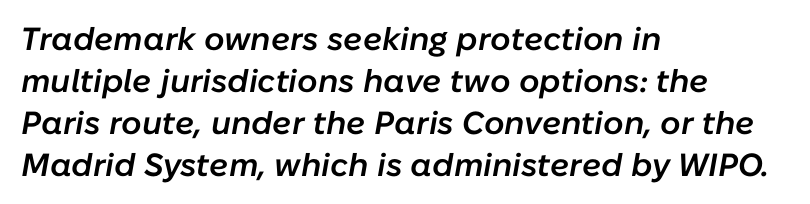
{"italic": "yes", "lean": "right", "slant_degrees": 10, "bold": "semi", "weight": "semibold", "width": "normal", "stroke_contrast": "low", "x_height": "medium", "monospaced": "no", "underline": "no", "align": "left", "line_spacing": "normal", "line_spacing_ratio": 1.31, "letter_spacing": "normal", "letter_spacing_em": 0.0, "glyph_px": 32}
